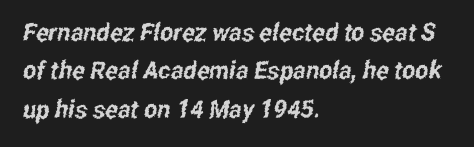
{"underline": "no", "align": "left", "line_spacing": "normal", "line_spacing_ratio": 1.54, "letter_spacing": "normal", "letter_spacing_em": 0.0, "glyph_px": 25}
